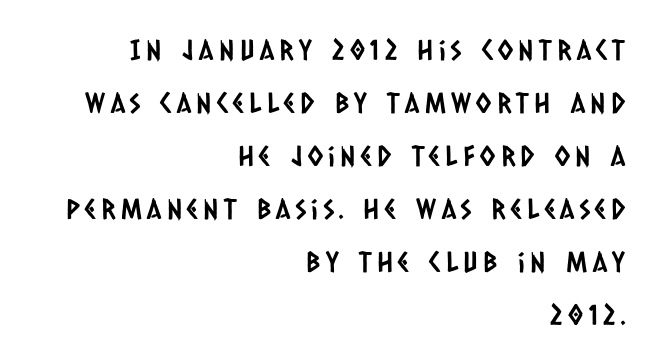
If you drew a ruler down the right edge, every line would touch it. Is this a fixed-width face? No — the glyphs have proportional, varying widths. Honestly, there is no underline to notice here at all. These lines are composed in type without serifs.
